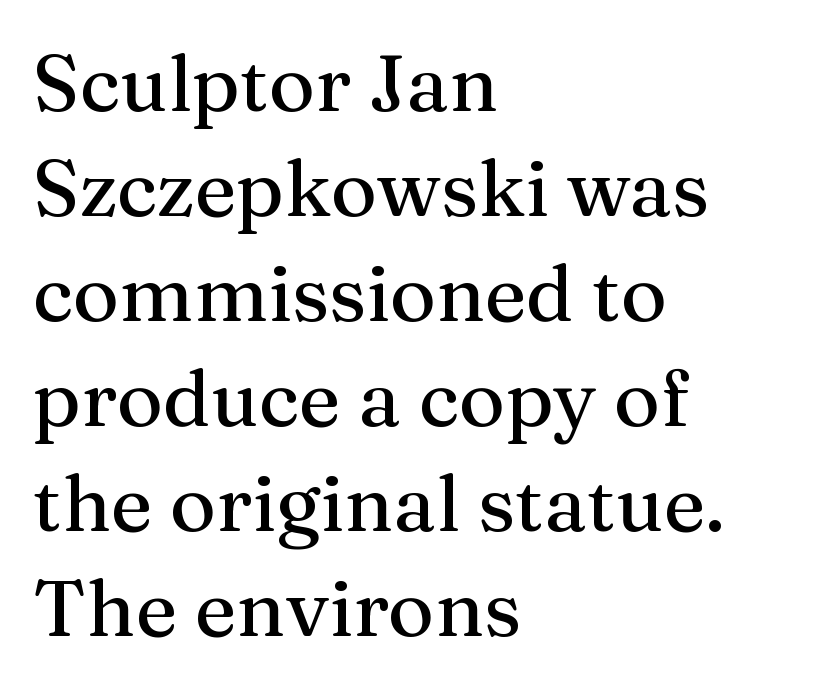
The image shows 79 px serif type, upright; set left-aligned, normal line spacing (1.33x), normal letter spacing, not underlined; medium stroke contrast and a medium x-height.
